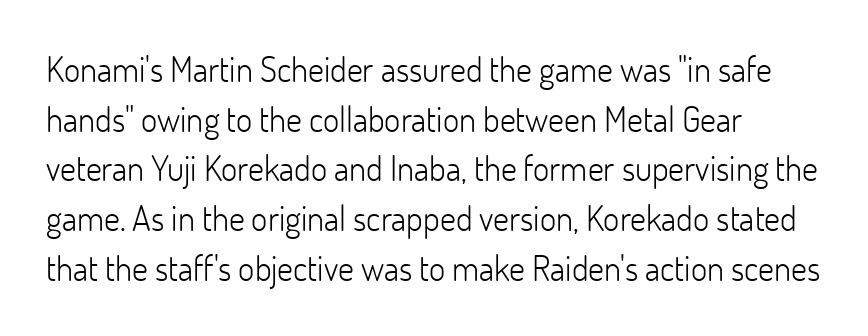
The image shows 35 px light sans-serif type, upright; set left-aligned, normal line spacing (1.42x), normal letter spacing, not underlined; low stroke contrast and a small x-height.
